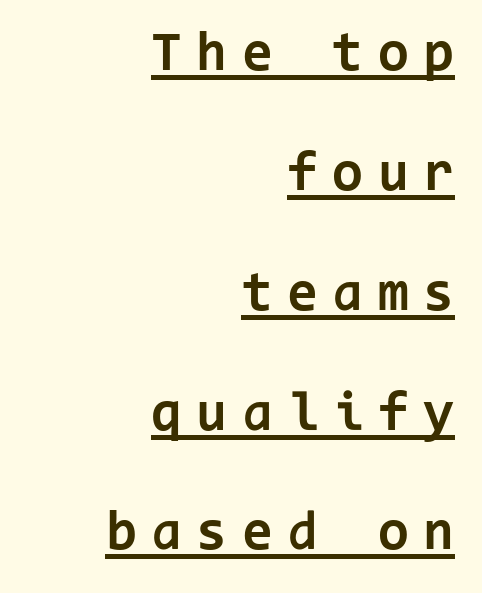
Reading down the column, the eye jumps a long way to each next line. There is plenty of visible air inserted between adjacent glyphs. Stroke thickness is high; the sample reads as a true bold. Underlining? Definitely there.
